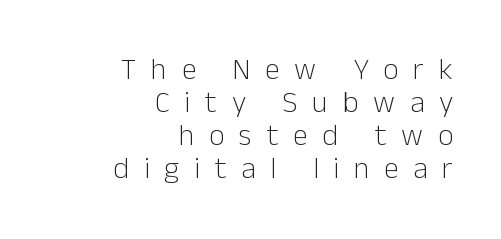
{"serif": "no", "italic": "no", "bold": "no", "weight": "light", "width": "normal", "stroke_contrast": "low", "x_height": "medium", "monospaced": "no", "underline": "no", "align": "right", "line_spacing": "tight", "line_spacing_ratio": 1.1, "letter_spacing": "wide", "letter_spacing_em": 0.49, "glyph_px": 30}
